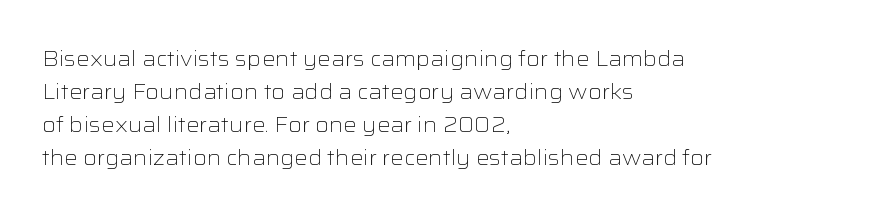
No italicization has been applied; the sample stays upright. This rendering features lettering with no underline. Summary of weight: not heavy and not bold. The typesetter chose a ragged-right arrangement here. The vertical gap from one line to the next is medium.
